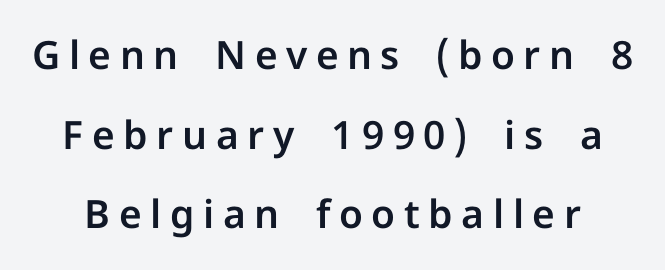
The image shows 39 px sans-serif type, upright; set loose line spacing (2.04x), unusually wide letter spacing (+0.22 em), not underlined; low stroke contrast and a medium x-height.
